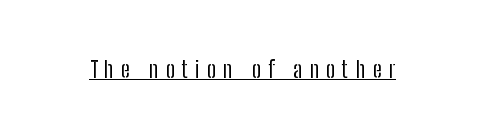
Q: Is the text bold? A: No.
Q: Is the text italic (slanted)? A: No, it is upright.
Q: Is the text underlined? A: Yes.
Q: Is the spacing between letters normal or unusually wide? A: Unusually wide.
